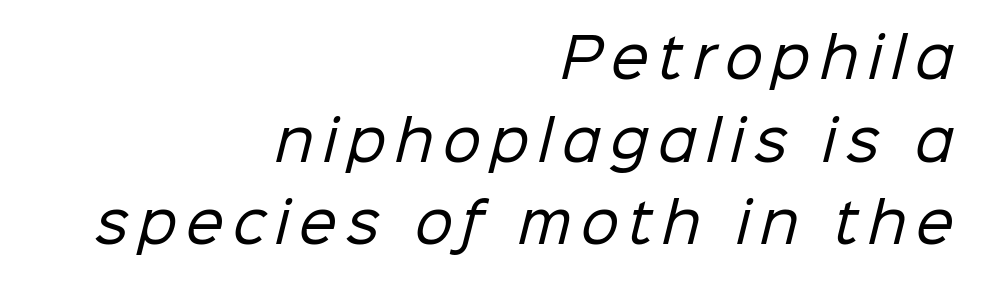
Q: Is the text bold? A: No.
Q: Is the typeface a serif or a sans-serif typeface? A: Sans-serif.
Q: Is the text underlined? A: No.
Q: How is the paragraph aligned? A: Right-aligned.
Q: Is the spacing between lines tight, normal or loose? A: Normal.
Q: Width (condensed, normal, or wide)? A: Normal.
Q: Stroke contrast? A: Low.
Q: x-height? A: Medium.
Q: Monospaced? A: No.
